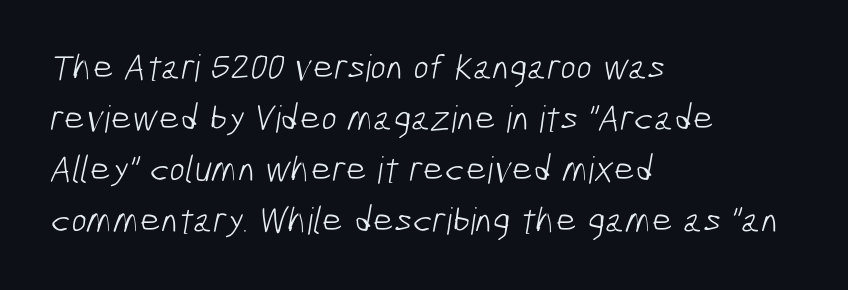
Q: Is the text bold? A: No.
Q: Is the typeface a serif or a sans-serif typeface? A: Sans-serif.
Q: Is the text underlined? A: No.
Q: How is the paragraph aligned? A: Left-aligned.
Q: Is the spacing between letters normal or unusually wide? A: Normal.
Q: Is the spacing between lines tight, normal or loose? A: Normal.
Q: Width (condensed, normal, or wide)? A: Condensed.
Q: Stroke contrast? A: Low.
Q: x-height? A: Medium.
Q: Monospaced? A: No.
